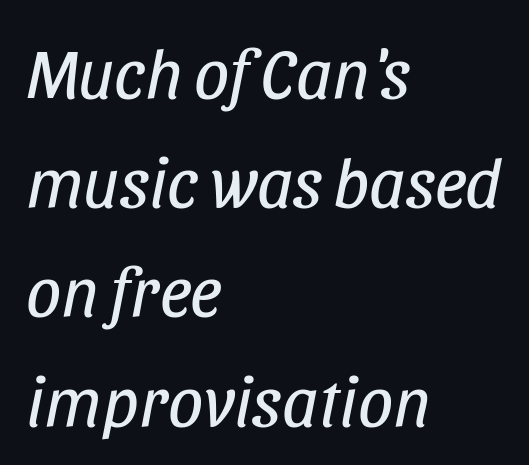
Q: Is the text bold? A: No.
Q: Is the text italic (slanted)? A: Yes, it leans right by about 11 degrees.
Q: Is the text underlined? A: No.
Q: How is the paragraph aligned? A: Left-aligned.
Q: Is the spacing between letters normal or unusually wide? A: Normal.
Q: Is the spacing between lines tight, normal or loose? A: Normal.
Q: Width (condensed, normal, or wide)? A: Condensed.
Q: Stroke contrast? A: Low.
Q: x-height? A: Large.
Q: Monospaced? A: No.
